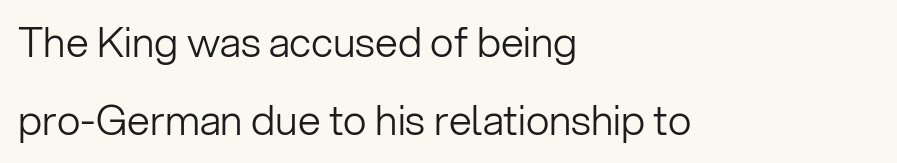
{"serif": "no", "italic": "no", "bold": "no", "weight": "light", "width": "normal", "stroke_contrast": "low", "x_height": "medium", "monospaced": "no", "underline": "no", "align": "left", "line_spacing": "loose", "line_spacing_ratio": 1.9, "letter_spacing": "normal", "letter_spacing_em": 0.0, "glyph_px": 41}
